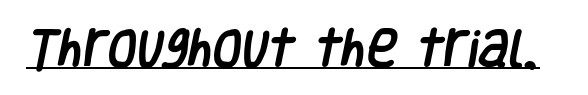
The image shows 42 px condensed sans-serif type; set normal letter spacing, underlined; low stroke contrast and a large x-height.
